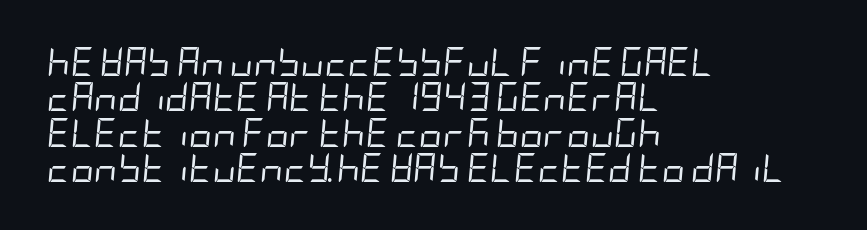
{"italic": "yes", "lean": "right", "slant_degrees": 5, "bold": "no", "weight": "regular", "width": "condensed", "stroke_contrast": "low", "x_height": "large", "underline": "no", "align": "left", "line_spacing_ratio": 1.22, "letter_spacing": "normal", "letter_spacing_em": 0.0, "glyph_px": 29}
